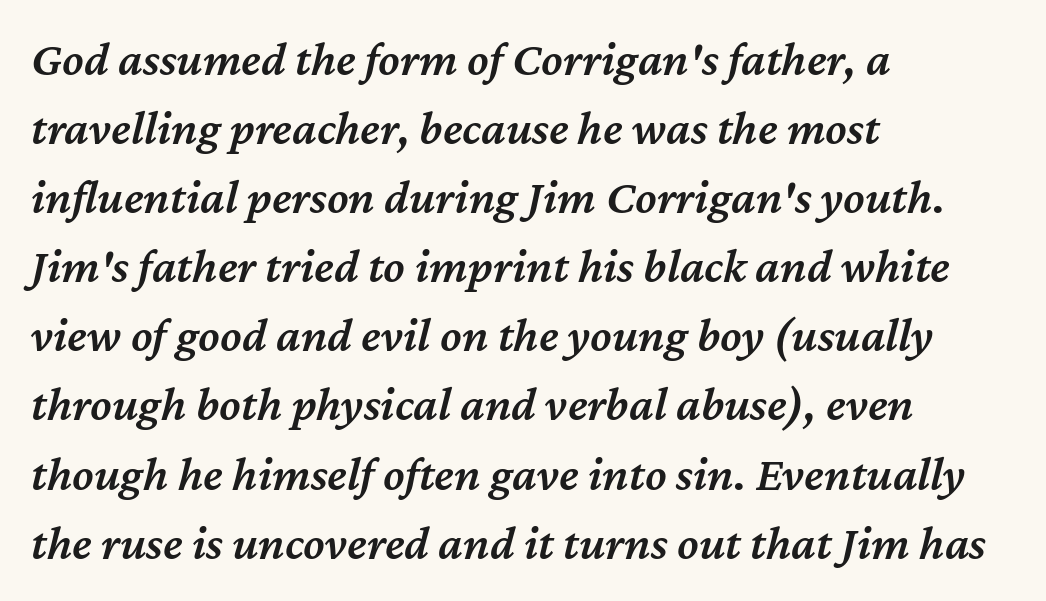
The leading is moderate, giving the passage an even texture. Words appear dense and cohesive because spacing is normal. Plain, unruled lines of type. The lettering tilts uniformly, giving the passage an italic look. These lines are rendered in a variable-pitch font. Its strokes are somewhat broadened, the hallmark of semibold type.
